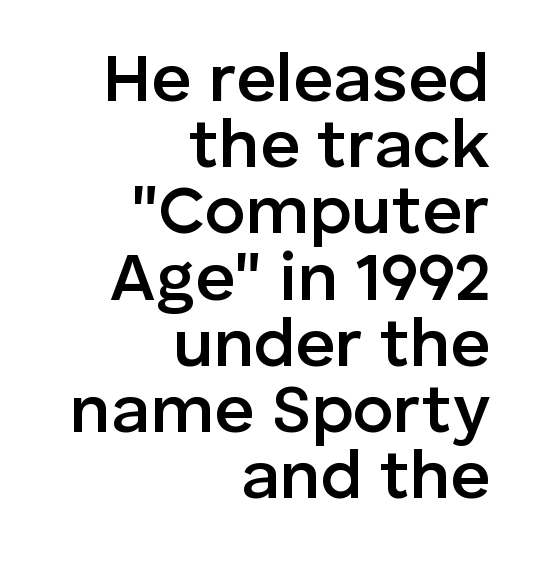
{"serif": "no", "italic": "no", "bold": "semi", "weight": "semibold", "width": "normal", "stroke_contrast": "low", "x_height": "medium", "monospaced": "no", "underline": "no", "align": "right", "line_spacing": "tight", "line_spacing_ratio": 0.96, "letter_spacing": "normal", "letter_spacing_em": 0.0, "glyph_px": 69}
